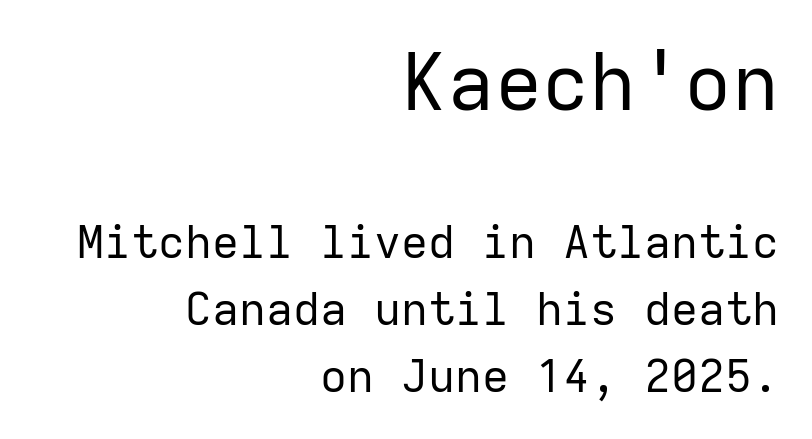
In terms of letterspacing, this is plain default setting. The paragraph shown leans on its right margin. Scale decreases going downward across the two blocks. Baseline-to-baseline distance is the conventional proportion of letter height. The letters stand straight up with perfectly vertical stems. Bold? No — there's no thickening of the strokes.
